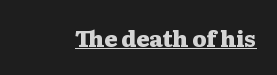
The face used here is rendered with its standard letterfit. These lines were composed using upright roman letters. Strokes here are thick enough to call this a true bold. Is there an underline? Yes — a line sits under the letters.
